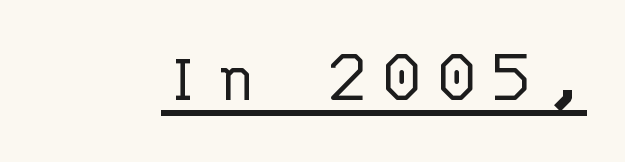
Q: Is the text bold? A: No.
Q: Is the text italic (slanted)? A: No, it is upright.
Q: Is the typeface a serif or a sans-serif typeface? A: Sans-serif.
Q: Is the text underlined? A: Yes.
Q: Width (condensed, normal, or wide)? A: Normal.
Q: Stroke contrast? A: Low.
Q: x-height? A: Large.
Q: Monospaced? A: Yes.
